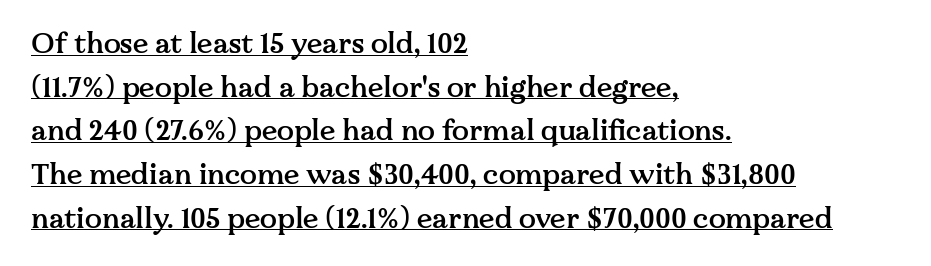
{"serif": "yes", "italic": "no", "bold": "semi", "weight": "semibold", "width": "normal", "stroke_contrast": "medium", "x_height": "medium", "monospaced": "no", "underline": "yes", "align": "left", "line_spacing": "normal", "line_spacing_ratio": 1.56, "letter_spacing": "normal", "letter_spacing_em": 0.0, "glyph_px": 28}
